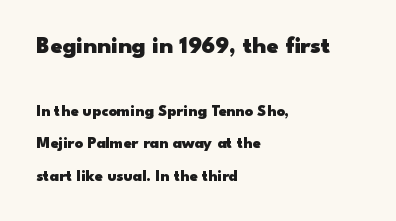
The image shows 24 px bold type, upright; set left-aligned, loose line spacing (2.03x), normal letter spacing, not underlined; the first (top) block is 1.5x larger.
